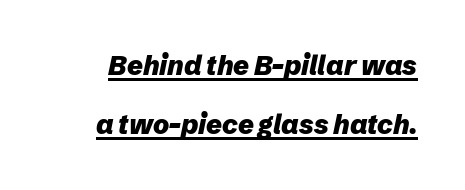
Q: Is the text bold? A: Yes.
Q: Is the text italic (slanted)? A: Yes, it leans right by about 12 degrees.
Q: Is the text underlined? A: Yes.
Q: Is the spacing between letters normal or unusually wide? A: Normal.
Q: Is the spacing between lines tight, normal or loose? A: Loose.
